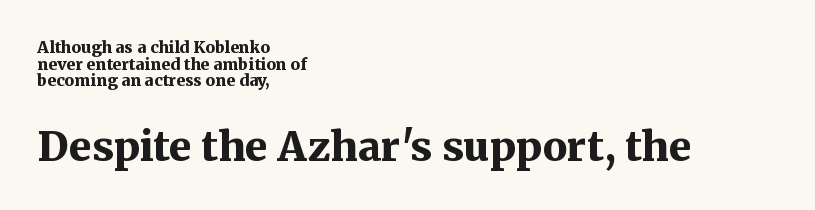
Q: Is the text bold? A: Yes.
Q: Is the text italic (slanted)? A: No, it is upright.
Q: Is the typeface a serif or a sans-serif typeface? A: Serif.
Q: Is the text underlined? A: No.
Q: How is the paragraph aligned? A: Left-aligned.
Q: Is the spacing between letters normal or unusually wide? A: Normal.
Q: Is the spacing between lines tight, normal or loose? A: Tight.
Q: Which block of text is set in a larger size, the first (top) or the second (bottom)? A: The second (bottom) one.
Q: Width (condensed, normal, or wide)? A: Normal.
Q: Stroke contrast? A: Medium.
Q: x-height? A: Medium.
Q: Monospaced? A: No.
